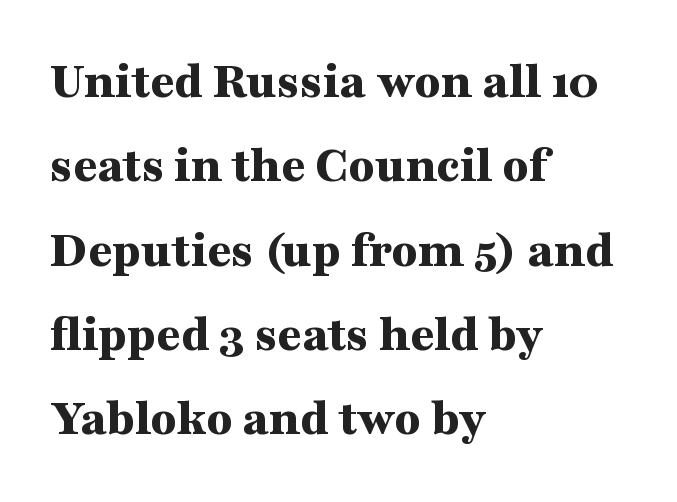
{"serif": "yes", "italic": "no", "bold": "yes", "weight": "bold", "width": "wide", "stroke_contrast": "medium", "x_height": "medium", "monospaced": "no", "underline": "no", "align": "left", "line_spacing": "normal", "line_spacing_ratio": 1.59, "letter_spacing": "normal", "letter_spacing_em": 0.0, "glyph_px": 53}
